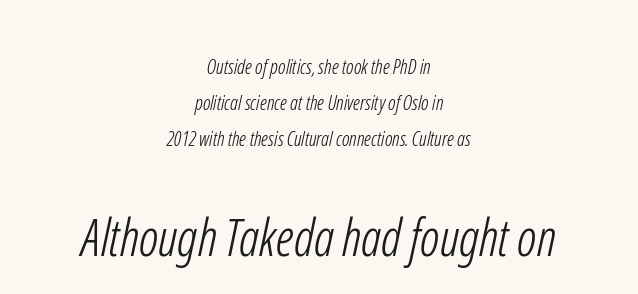
The image shows 51 px light, condensed sans-serif type; set centered, line spacing 1.8x, normal letter spacing, not underlined; the second (bottom) block is 2.55x larger; low stroke contrast and a medium x-height.
